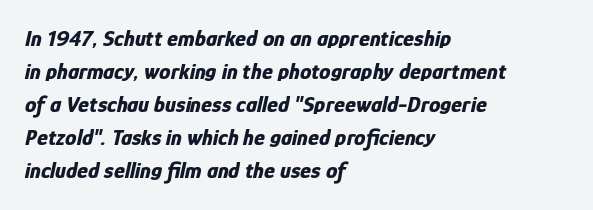
Q: Is the text bold? A: Yes.
Q: Is the text italic (slanted)? A: Yes, it leans right by about 12 degrees.
Q: Is the text underlined? A: No.
Q: How is the paragraph aligned? A: Left-aligned.
Q: Is the spacing between letters normal or unusually wide? A: Normal.
Q: Is the spacing between lines tight, normal or loose? A: Normal.
